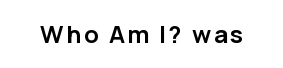
The image shows 24 px bold type, upright; set not underlined.
